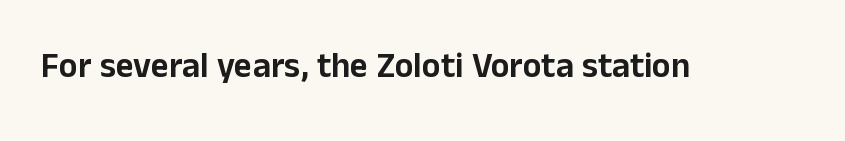
The image shows 35 px sans-serif type, upright; set normal letter spacing, not underlined; low stroke contrast and a medium x-height.
